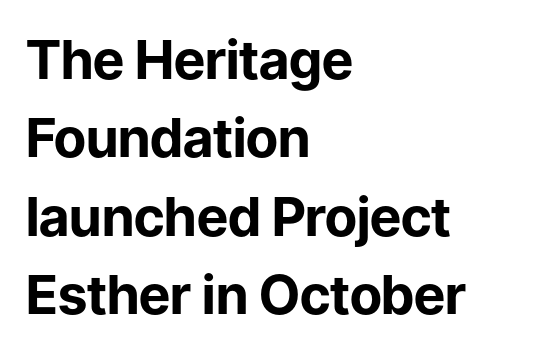
Q: Is the text bold? A: Yes.
Q: Is the text italic (slanted)? A: No, it is upright.
Q: Is the typeface a serif or a sans-serif typeface? A: Sans-serif.
Q: Is the text underlined? A: No.
Q: How is the paragraph aligned? A: Left-aligned.
Q: Is the spacing between letters normal or unusually wide? A: Normal.
Q: Is the spacing between lines tight, normal or loose? A: Normal.
Q: Width (condensed, normal, or wide)? A: Normal.
Q: Stroke contrast? A: Low.
Q: x-height? A: Medium.
Q: Monospaced? A: No.
